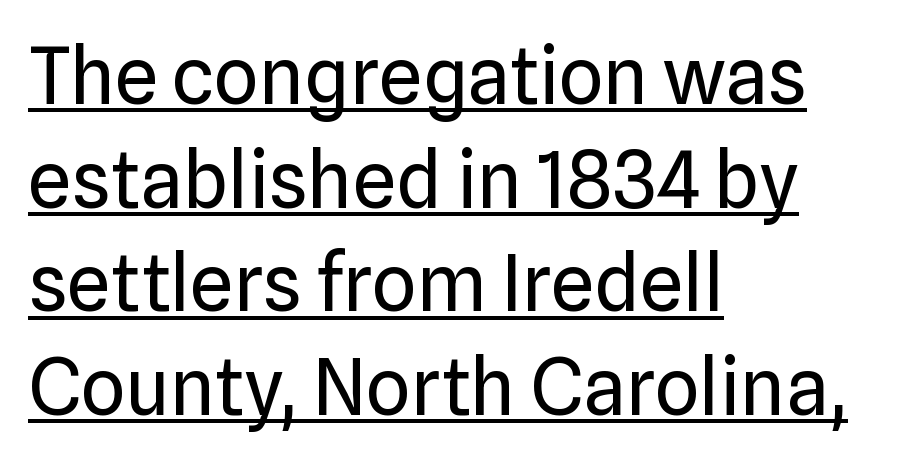
The image shows 78 px regular-weight sans-serif type, upright; set left-aligned, normal line spacing (1.33x), normal letter spacing, underlined; low stroke contrast and a medium x-height.
